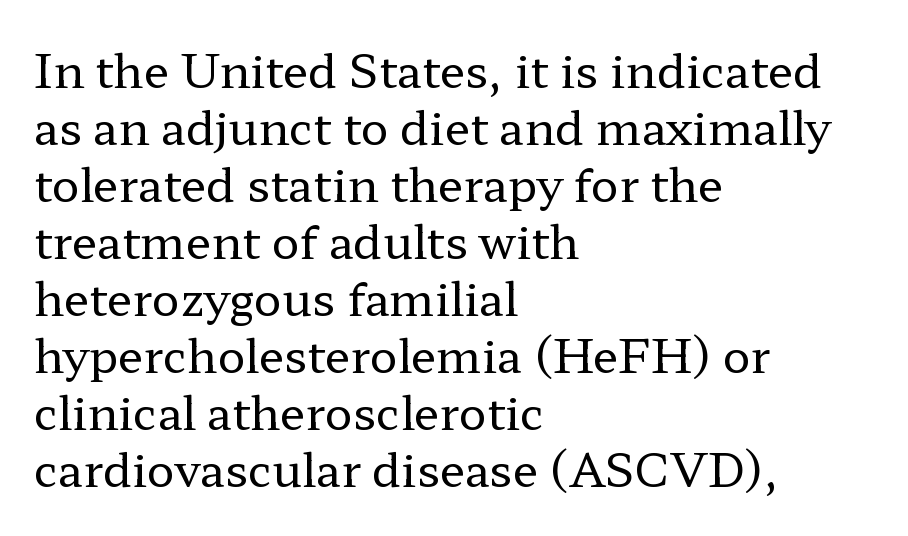
Quick note: not italic, upright. The passage shown is typeset with a serif family. A typesetter would call this zero additional tracking. Quick note: underline off. Here the designer chose a conventional face with non-uniform glyph widths.
